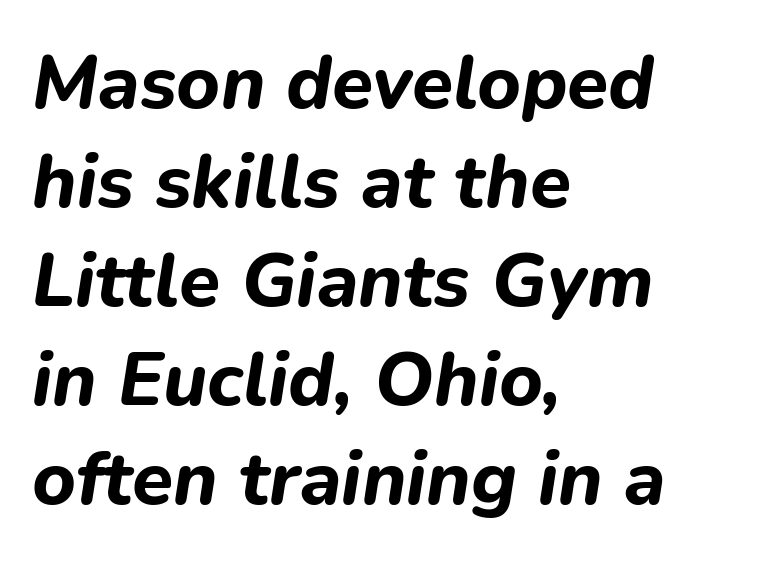
Weight: bold. Italic? Definitely — the glyphs are oblique. Horizontally, the lines are justified to the leading edge only. Beneath every word, the page is bare. The letters sit at their default tracking, neither squeezed nor spread.
